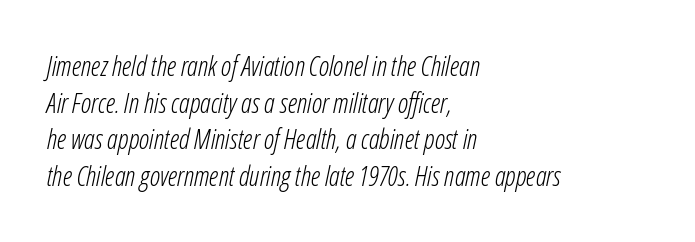
The image shows 27 px text type, italic (leaning right); set left-aligned, normal line spacing (1.36x), normal letter spacing, not underlined.
